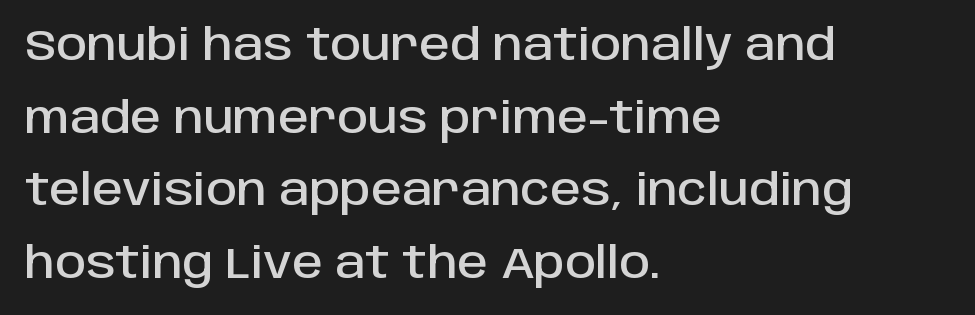
{"serif": "no", "italic": "no", "width": "normal", "stroke_contrast": "low", "x_height": "large", "monospaced": "no", "underline": "no", "align": "left", "line_spacing": "normal", "line_spacing_ratio": 1.69, "letter_spacing": "normal", "letter_spacing_em": 0.0, "glyph_px": 43}
